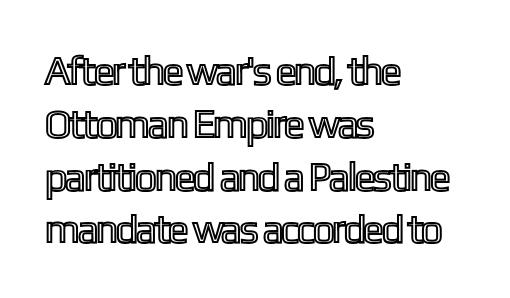
{"italic": "no", "width": "condensed", "x_height": "medium", "monospaced": "no", "underline": "no", "align": "left", "line_spacing": "normal", "line_spacing_ratio": 1.32, "letter_spacing": "normal", "letter_spacing_em": 0.0, "glyph_px": 40}
